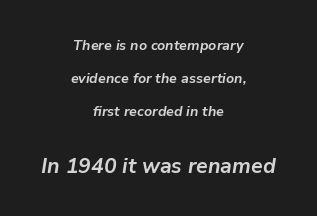
The rendering enlarges the type as you move from the upper chunk to the lower. Italic? Definitely — the glyphs are oblique. The typesetter chose a symmetrical, centered arrangement here. In terms of weight, the rendering is a true, heavy bold. The block of text is sparse from top to bottom, with ample space between rows. Compared with typical body copy, the letter spacing here is the same.
